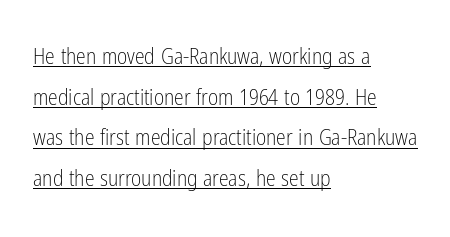
No extra tracking has been applied to these lines. These characters rest on top of a visible drawn line. The lines in this sample share a left origin and differ only in where they stop. Heft: none added — not bold. Notice how the stems are strictly vertical — no italics here.
